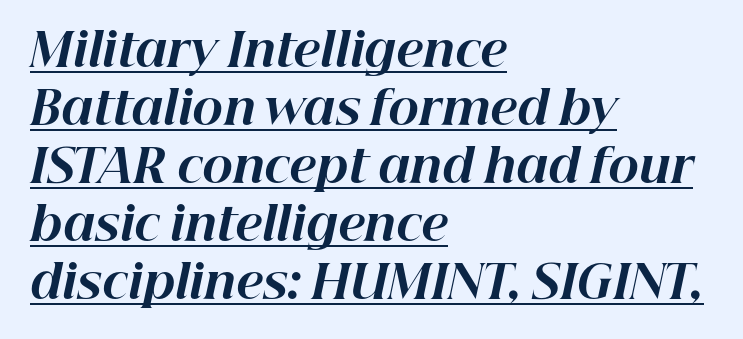
Q: Is the text bold? A: Yes.
Q: Is the text italic (slanted)? A: Yes, it leans right by about 12 degrees.
Q: Is the text underlined? A: Yes.
Q: How is the paragraph aligned? A: Left-aligned.
Q: Is the spacing between letters normal or unusually wide? A: Normal.
Q: Is the spacing between lines tight, normal or loose? A: Normal.
Q: Width (condensed, normal, or wide)? A: Normal.
Q: Stroke contrast? A: High.
Q: x-height? A: Medium.
Q: Monospaced? A: No.
